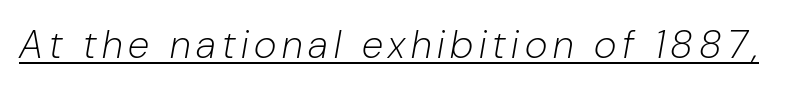
Note the varied advance widths — an 'i' is clearly narrower than an 'm'. This reads as an unemphasized weight, regular at the heaviest. Quick note: italic. The typesetter has applied underlining to the passage shown.
